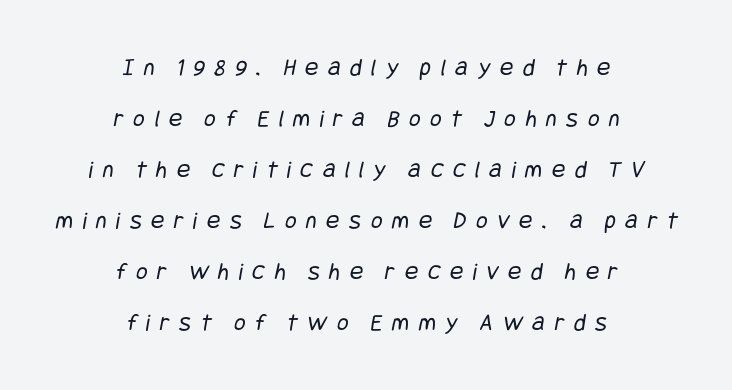
The image shows 25 px text type; set centered, loose line spacing (2.04x), unusually wide letter spacing (+0.38 em), not underlined.
